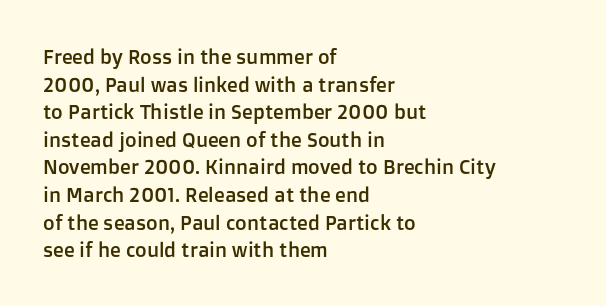
The image shows 20 px text type, upright; set left-aligned, normal line spacing (1.38x), normal letter spacing, not underlined.
